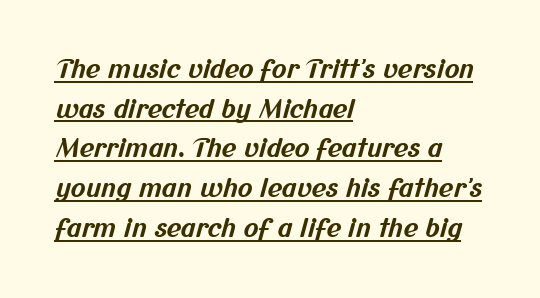
Underlined type. Caption: standard tracking, unaltered. How heavy is the stroke? Heavy — this is a bold. The leading is moderate, giving the passage an even texture. Line beginnings align vertically; line endings do not.
